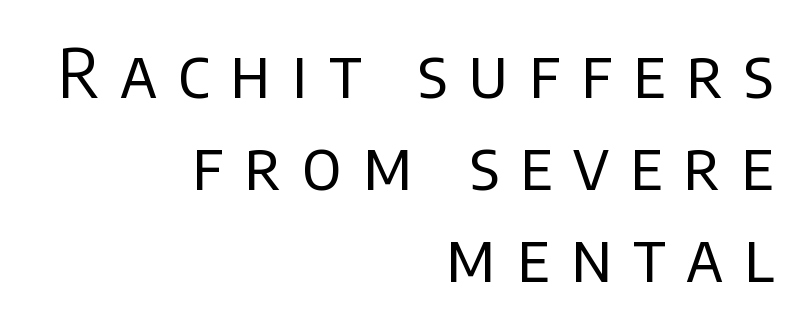
{"serif": "no", "italic": "no", "bold": "no", "weight": "regular", "width": "normal", "stroke_contrast": "low", "x_height": "large", "monospaced": "no", "underline": "no", "align": "right", "line_spacing": "normal", "line_spacing_ratio": 1.37, "letter_spacing": "wide", "letter_spacing_em": 0.31, "glyph_px": 67}
